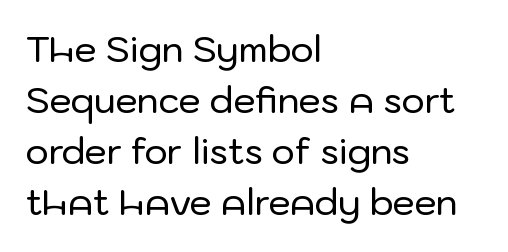
{"serif": "no", "italic": "no", "width": "normal", "stroke_contrast": "low", "x_height": "medium", "monospaced": "no", "underline": "no", "align": "left", "line_spacing": "normal", "line_spacing_ratio": 1.46, "letter_spacing": "normal", "letter_spacing_em": 0.0, "glyph_px": 35}
